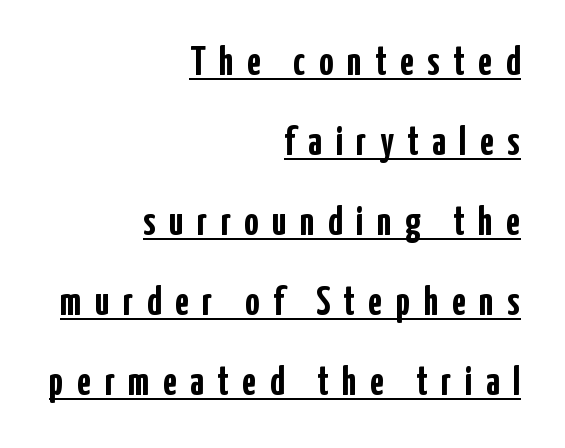
Q: Is the text bold? A: Yes.
Q: Is the text italic (slanted)? A: No, it is upright.
Q: Is the typeface a serif or a sans-serif typeface? A: Sans-serif.
Q: Is the text underlined? A: Yes.
Q: How is the paragraph aligned? A: Right-aligned.
Q: Is the spacing between letters normal or unusually wide? A: Unusually wide.
Q: Is the spacing between lines tight, normal or loose? A: Loose.
Q: Width (condensed, normal, or wide)? A: Condensed.
Q: Stroke contrast? A: Low.
Q: x-height? A: Medium.
Q: Monospaced? A: No.
